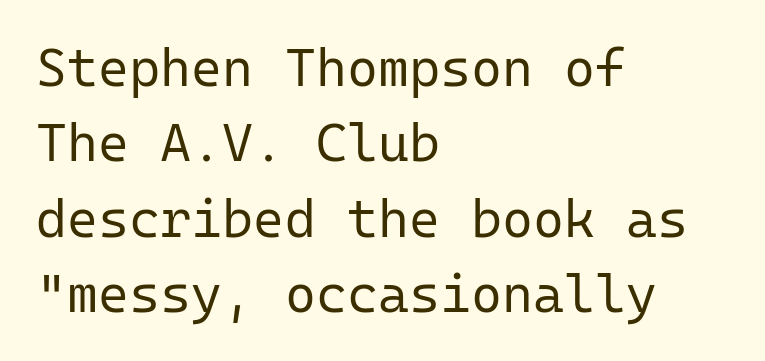
Q: Is the text bold? A: No.
Q: Is the text italic (slanted)? A: No, it is upright.
Q: Is the typeface a serif or a sans-serif typeface? A: Sans-serif.
Q: Is the text underlined? A: No.
Q: How is the paragraph aligned? A: Left-aligned.
Q: Is the spacing between letters normal or unusually wide? A: Normal.
Q: Is the spacing between lines tight, normal or loose? A: Normal.
Q: Width (condensed, normal, or wide)? A: Normal.
Q: Stroke contrast? A: Low.
Q: x-height? A: Medium.
Q: Monospaced? A: Yes.
